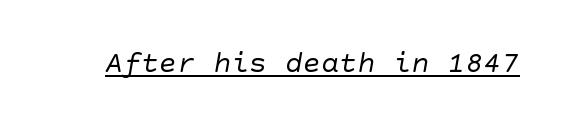
{"serif": "no", "bold": "no", "weight": "regular", "width": "normal", "stroke_contrast": "low", "x_height": "large", "underline": "yes", "letter_spacing": "normal", "letter_spacing_em": 0.0, "glyph_px": 30}
